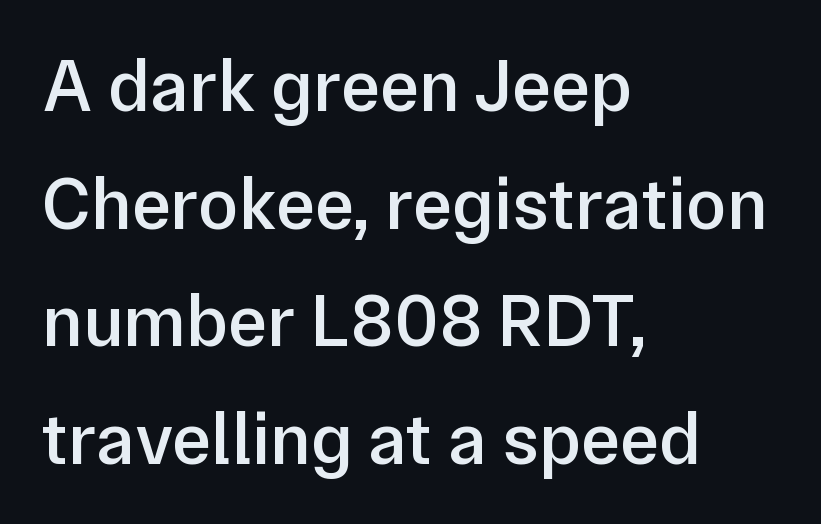
A typesetter would mark this as roman, not italic. If you measured baseline to baseline, you'd find a middling distance. The glyphs in this specimen are sans serif. Compared with a centered layout, this one pins lines to the left instead. The face used here is proportionally spaced, like ordinary book or web type. Is the type bold? Partly — it's a semibold, heavier than regular but not fully bold.
